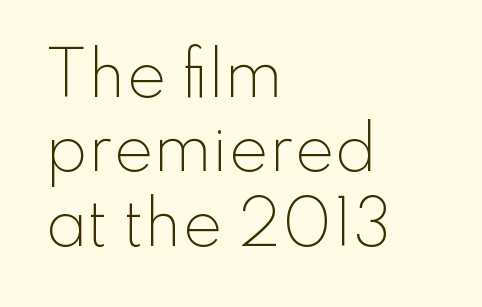
The image shows 60 px light sans-serif type, upright; set left-aligned, line spacing 1.24x, normal letter spacing, not underlined; low stroke contrast and a small x-height.
